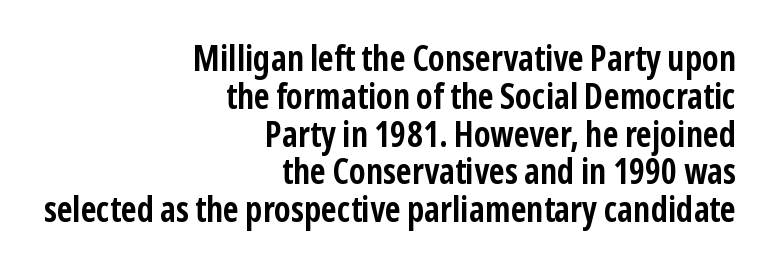
The image shows 35 px semibold, condensed sans-serif type, upright; set right-aligned, tight line spacing (1.08x), normal letter spacing, not underlined; low stroke contrast and a medium x-height.
